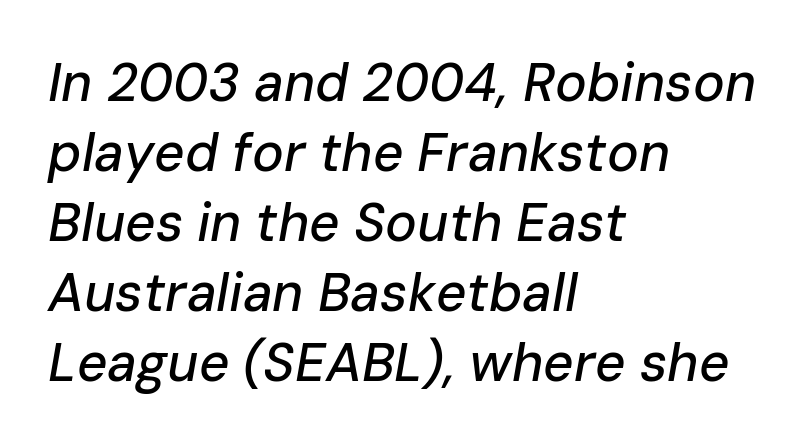
Every row of glyphs begins at an identical x-position on the left. Honestly, the row spacing looks completely unremarkable. Beneath every word, the page is bare. Tracking value appears to be zero — textbook default spacing.
